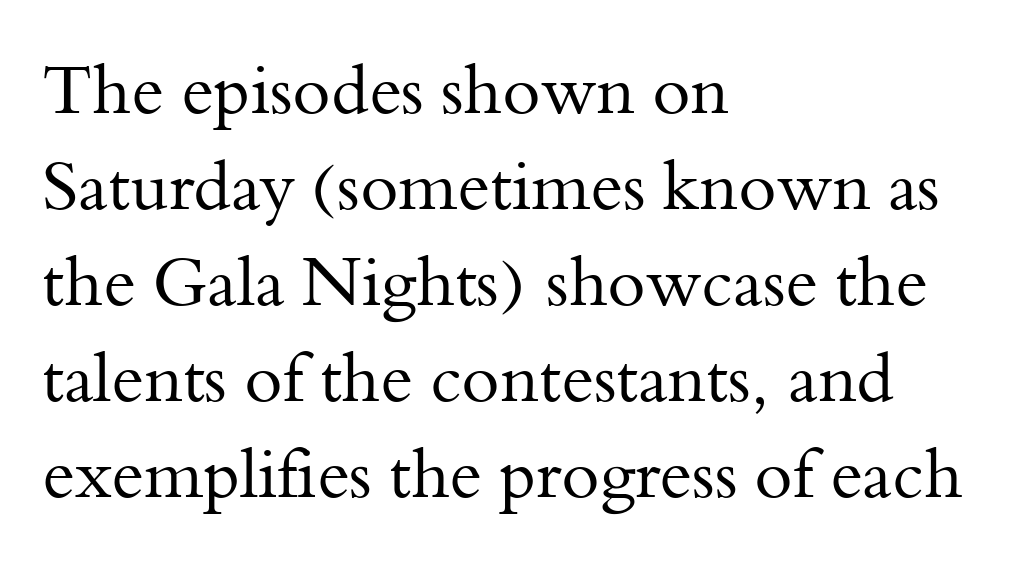
Q: Is the text bold? A: No.
Q: Is the text italic (slanted)? A: No, it is upright.
Q: Is the typeface a serif or a sans-serif typeface? A: Serif.
Q: Is the text underlined? A: No.
Q: How is the paragraph aligned? A: Left-aligned.
Q: Is the spacing between letters normal or unusually wide? A: Normal.
Q: Is the spacing between lines tight, normal or loose? A: Normal.
Q: Width (condensed, normal, or wide)? A: Normal.
Q: Stroke contrast? A: Medium.
Q: x-height? A: Small.
Q: Monospaced? A: No.
